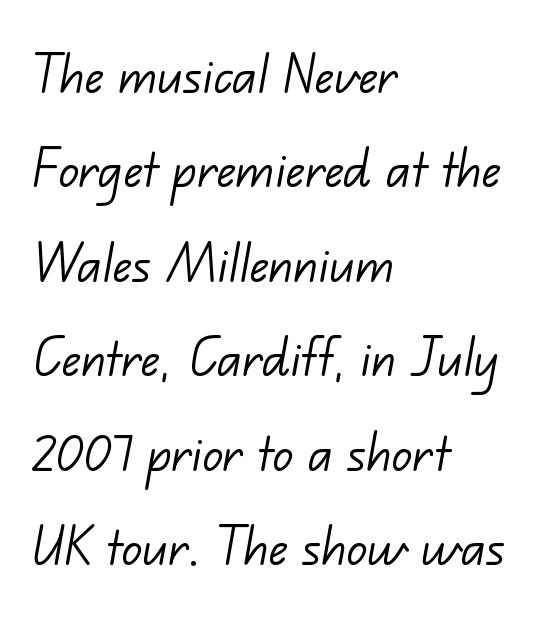
Lines of text with bare space underneath. The text was rendered using a sans face with plain stroke endings. Here the glyphs are tracked normally, forming tight word shapes. The passage shown is typed in a proportional face where columns would drift. No letter is thick-stroked: the sample isn't bold. If you drew a ruler down the left edge, every line would touch it.
